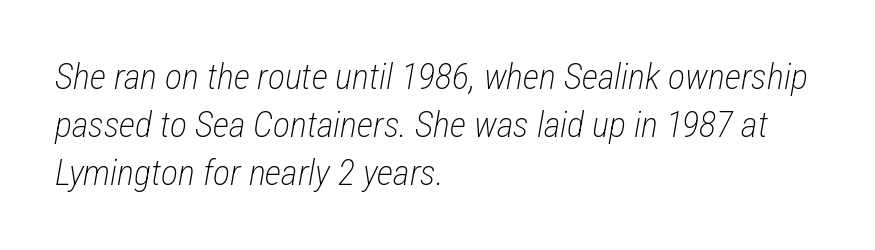
Q: Is the text bold? A: No.
Q: Is the text italic (slanted)? A: Yes, it leans right by about 12 degrees.
Q: Is the text underlined? A: No.
Q: How is the paragraph aligned? A: Left-aligned.
Q: Is the spacing between letters normal or unusually wide? A: Normal.
Q: Is the spacing between lines tight, normal or loose? A: Normal.
Q: Width (condensed, normal, or wide)? A: Condensed.
Q: Stroke contrast? A: Low.
Q: x-height? A: Medium.
Q: Monospaced? A: No.
